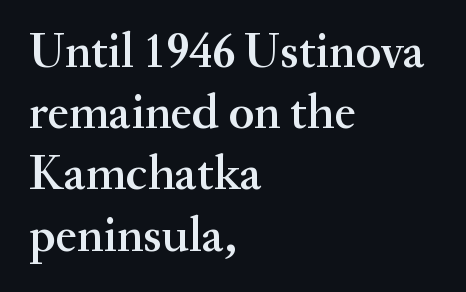
The image shows 49 px semibold serif type, upright; set left-aligned, normal line spacing (1.25x), normal letter spacing, not underlined; medium stroke contrast and a small x-height.
